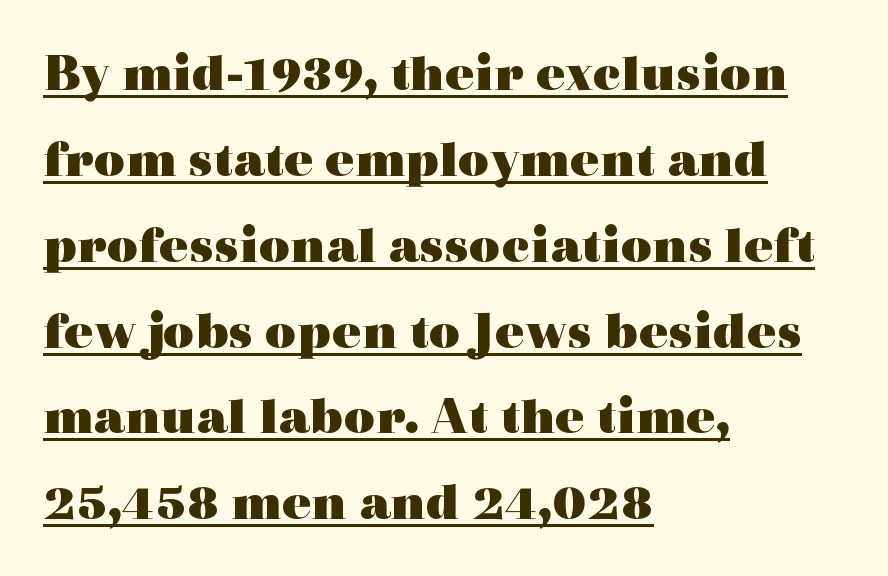
{"serif": "yes", "italic": "no", "bold": "yes", "weight": "heavy", "width": "wide", "x_height": "medium", "monospaced": "no", "underline": "yes", "align": "left", "line_spacing": "normal", "line_spacing_ratio": 1.59, "letter_spacing": "normal", "letter_spacing_em": 0.0, "glyph_px": 54}
